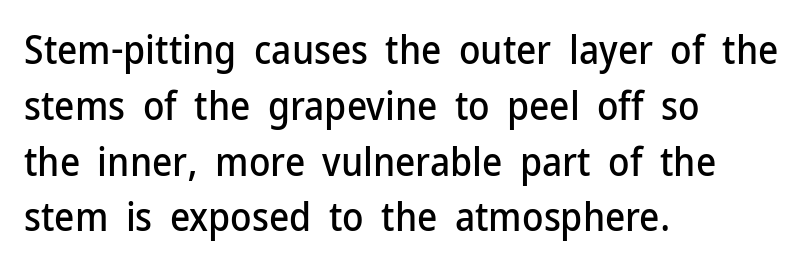
Q: Is the text italic (slanted)? A: No, it is upright.
Q: Is the typeface a serif or a sans-serif typeface? A: Sans-serif.
Q: Is the text underlined? A: No.
Q: How is the paragraph aligned? A: Left-aligned.
Q: Is the spacing between letters normal or unusually wide? A: Normal.
Q: Is the spacing between lines tight, normal or loose? A: Normal.
Q: Width (condensed, normal, or wide)? A: Normal.
Q: Stroke contrast? A: Low.
Q: x-height? A: Medium.
Q: Monospaced? A: No.
